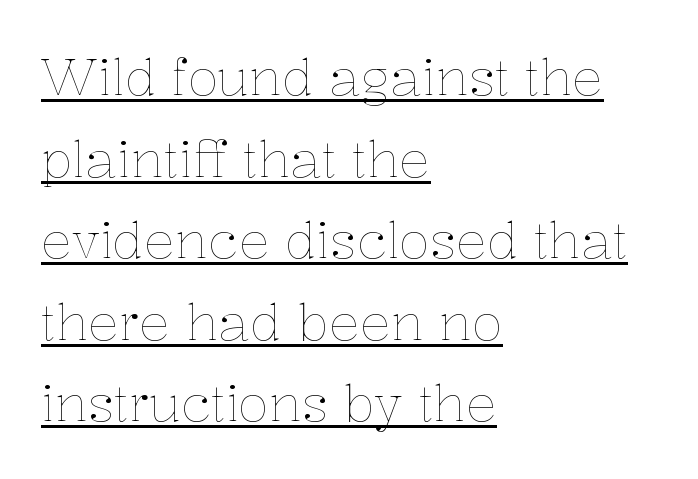
Does extra space separate the letters? No, they use regular spacing. Character widths vary here, with narrow letters taking less room than wide ones. One-word summary of the alignment: left. Does the lettering tilt? It doesn't — this is upright. Stems here are at most as thick as an everyday book face.
